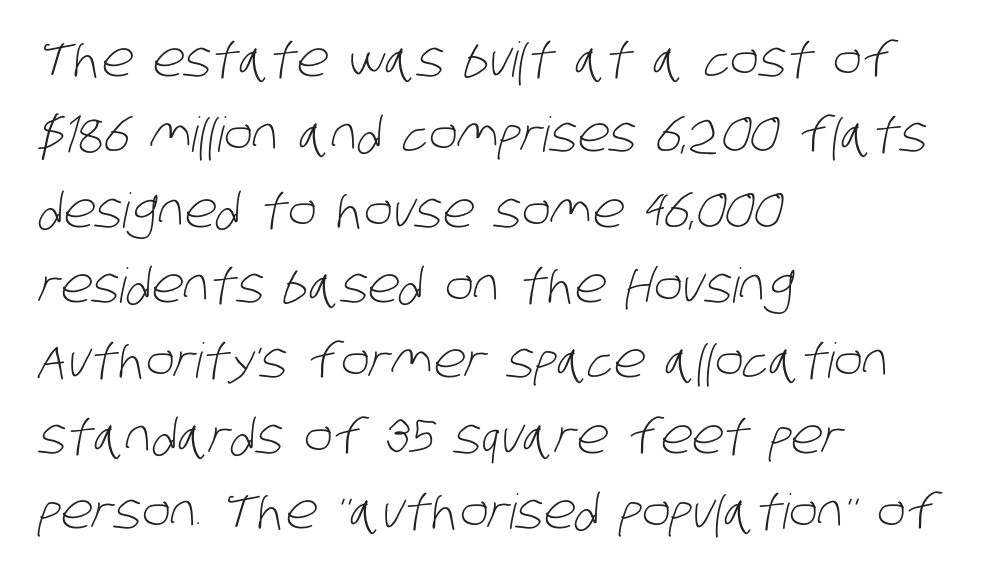
Q: Is the text bold? A: No.
Q: Is the typeface a serif or a sans-serif typeface? A: Sans-serif.
Q: Is the text underlined? A: No.
Q: How is the paragraph aligned? A: Left-aligned.
Q: Is the spacing between letters normal or unusually wide? A: Normal.
Q: Is the spacing between lines tight, normal or loose? A: Normal.
Q: Width (condensed, normal, or wide)? A: Condensed.
Q: Stroke contrast? A: Low.
Q: x-height? A: Large.
Q: Monospaced? A: No.
